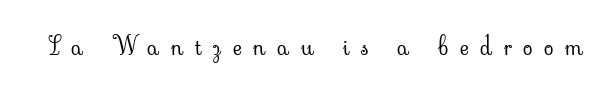
Q: Is the text bold? A: No.
Q: Is the text italic (slanted)? A: No, it is upright.
Q: Is the text underlined? A: No.
Q: Is the spacing between letters normal or unusually wide? A: Unusually wide.
